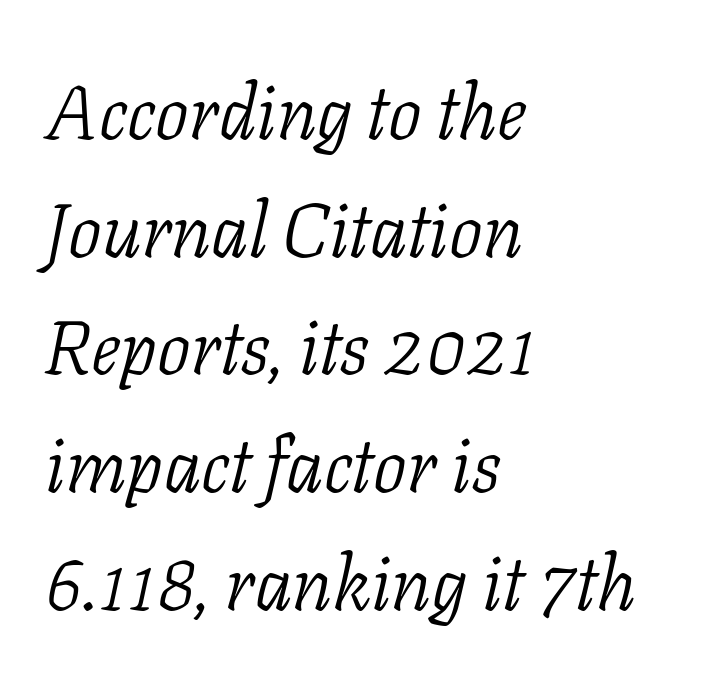
Q: Is the text bold? A: No.
Q: Is the text italic (slanted)? A: Yes, it leans right by about 11 degrees.
Q: Is the typeface a serif or a sans-serif typeface? A: Serif.
Q: Is the text underlined? A: No.
Q: How is the paragraph aligned? A: Left-aligned.
Q: Is the spacing between letters normal or unusually wide? A: Normal.
Q: Is the spacing between lines tight, normal or loose? A: Normal.
Q: Width (condensed, normal, or wide)? A: Normal.
Q: Stroke contrast? A: Low.
Q: x-height? A: Medium.
Q: Monospaced? A: No.
